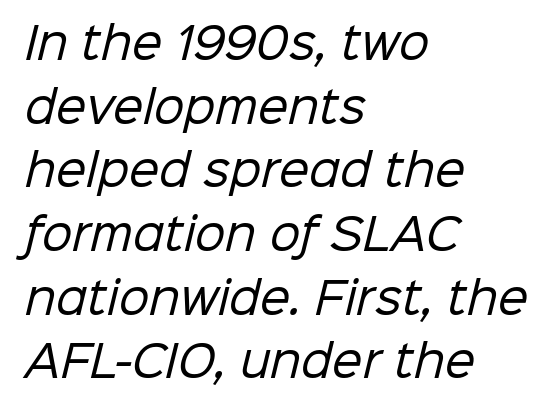
Q: Is the text bold? A: No.
Q: Is the typeface a serif or a sans-serif typeface? A: Sans-serif.
Q: Is the text underlined? A: No.
Q: How is the paragraph aligned? A: Left-aligned.
Q: Is the spacing between letters normal or unusually wide? A: Normal.
Q: Is the spacing between lines tight, normal or loose? A: Normal.
Q: Width (condensed, normal, or wide)? A: Normal.
Q: Stroke contrast? A: Low.
Q: x-height? A: Medium.
Q: Monospaced? A: No.
